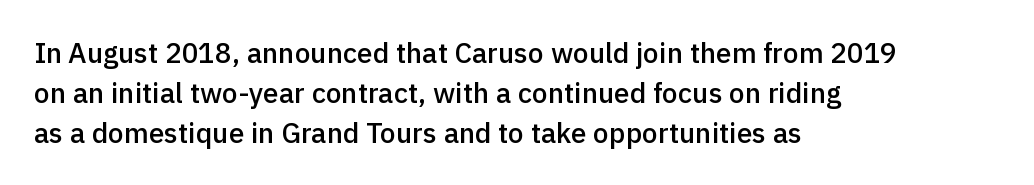
Q: Is the text bold? A: Semi-bold.
Q: Is the text italic (slanted)? A: No, it is upright.
Q: Is the typeface a serif or a sans-serif typeface? A: Sans-serif.
Q: Is the text underlined? A: No.
Q: How is the paragraph aligned? A: Left-aligned.
Q: Is the spacing between letters normal or unusually wide? A: Normal.
Q: Is the spacing between lines tight, normal or loose? A: Normal.
Q: Width (condensed, normal, or wide)? A: Normal.
Q: x-height? A: Medium.
Q: Monospaced? A: No.
